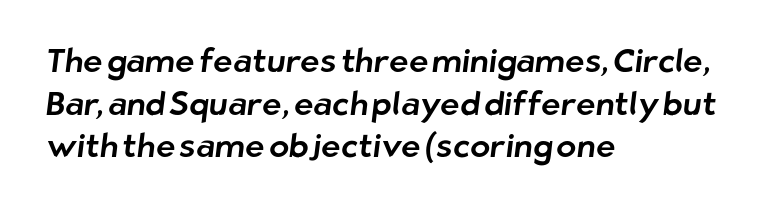
Q: Is the typeface a serif or a sans-serif typeface? A: Sans-serif.
Q: Is the text underlined? A: No.
Q: How is the paragraph aligned? A: Left-aligned.
Q: Is the spacing between letters normal or unusually wide? A: Normal.
Q: Is the spacing between lines tight, normal or loose? A: Normal.
Q: Width (condensed, normal, or wide)? A: Normal.
Q: Stroke contrast? A: Low.
Q: x-height? A: Medium.
Q: Monospaced? A: No.
